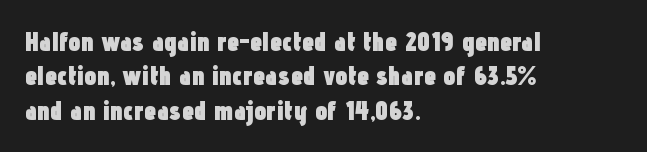
The image shows 27 px bold type, upright; set left-aligned, normal line spacing (1.27x), normal letter spacing, not underlined.
